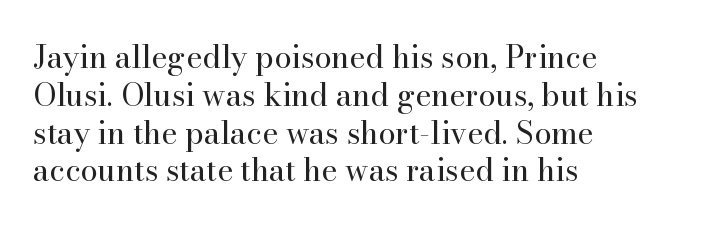
The image shows 31 px regular-weight serif type, upright; set left-aligned, line spacing 1.22x, normal letter spacing, not underlined; high stroke contrast and a small x-height.
